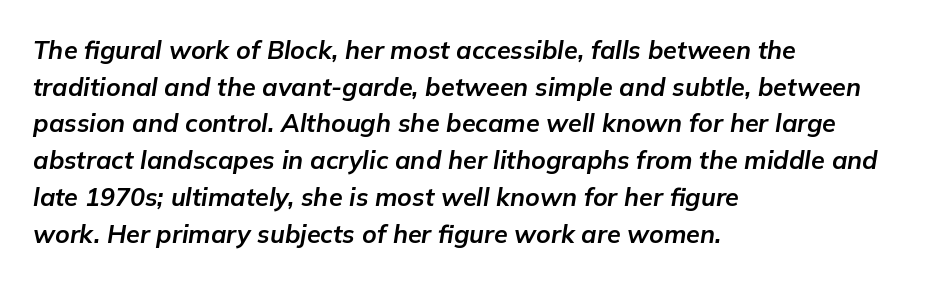
Q: Is the text bold? A: Yes.
Q: Is the text italic (slanted)? A: Yes, it leans right by about 9 degrees.
Q: Is the text underlined? A: No.
Q: How is the paragraph aligned? A: Left-aligned.
Q: Is the spacing between letters normal or unusually wide? A: Normal.
Q: Is the spacing between lines tight, normal or loose? A: Normal.
